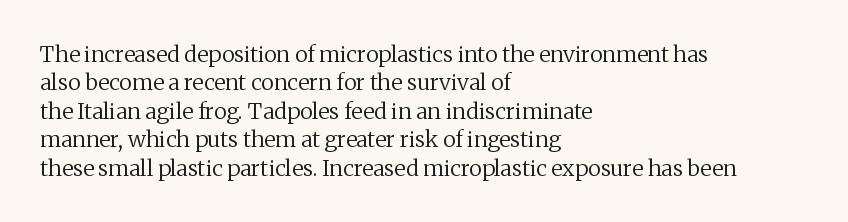
Q: Is the text bold? A: No.
Q: Is the text italic (slanted)? A: No, it is upright.
Q: Is the text underlined? A: No.
Q: How is the paragraph aligned? A: Left-aligned.
Q: Is the spacing between letters normal or unusually wide? A: Normal.
Q: Is the spacing between lines tight, normal or loose? A: Normal.
